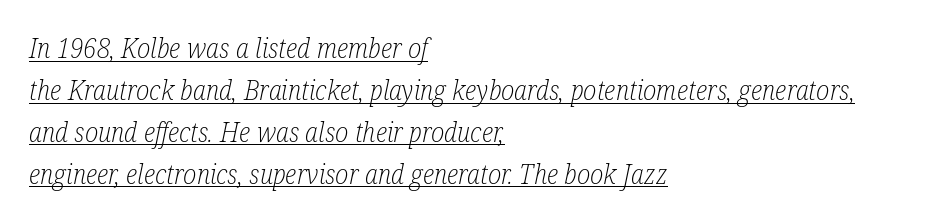
The image shows 27 px text type, italic (leaning right); set left-aligned, normal line spacing (1.55x), normal letter spacing, underlined.
